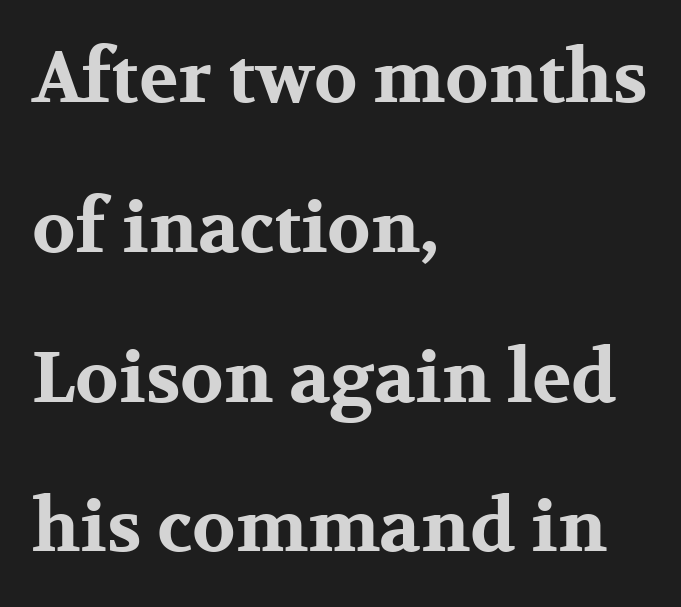
{"serif": "yes", "italic": "no", "bold": "yes", "weight": "bold", "width": "wide", "stroke_contrast": "medium", "x_height": "medium", "monospaced": "no", "underline": "no", "align": "left", "line_spacing": "loose", "line_spacing_ratio": 2.08, "letter_spacing": "normal", "letter_spacing_em": 0.0, "glyph_px": 72}
